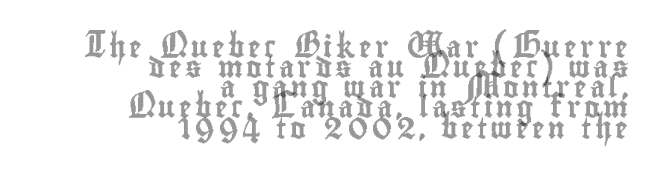
{"italic": "no", "underline": "no", "align": "right", "line_spacing": "tight", "line_spacing_ratio": 0.96, "glyph_px": 21}
